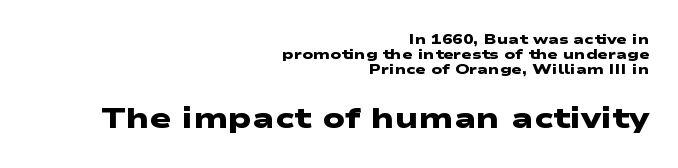
Q: Is the text bold? A: Yes.
Q: Is the typeface a serif or a sans-serif typeface? A: Sans-serif.
Q: Is the text underlined? A: No.
Q: How is the paragraph aligned? A: Right-aligned.
Q: Is the spacing between letters normal or unusually wide? A: Normal.
Q: Is the spacing between lines tight, normal or loose? A: Tight.
Q: Which block of text is set in a larger size, the first (top) or the second (bottom)? A: The second (bottom) one.
Q: Width (condensed, normal, or wide)? A: Wide.
Q: Stroke contrast? A: Low.
Q: x-height? A: Medium.
Q: Monospaced? A: No.
